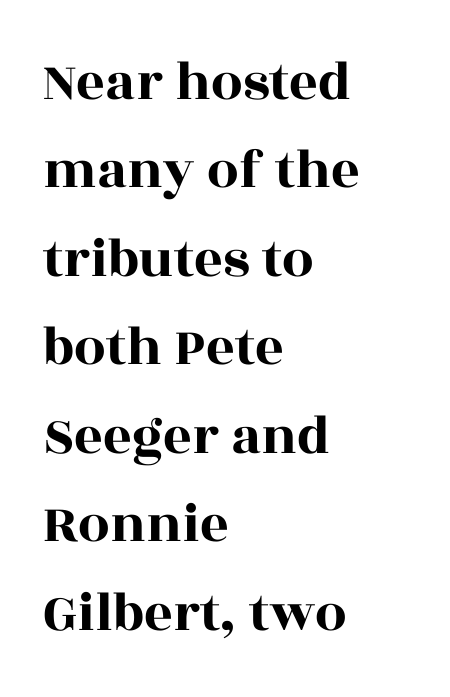
Q: Is the text italic (slanted)? A: No, it is upright.
Q: Is the typeface a serif or a sans-serif typeface? A: Serif.
Q: Is the text underlined? A: No.
Q: How is the paragraph aligned? A: Left-aligned.
Q: Is the spacing between letters normal or unusually wide? A: Normal.
Q: Is the spacing between lines tight, normal or loose? A: Normal.
Q: Width (condensed, normal, or wide)? A: Wide.
Q: x-height? A: Large.
Q: Monospaced? A: No.
